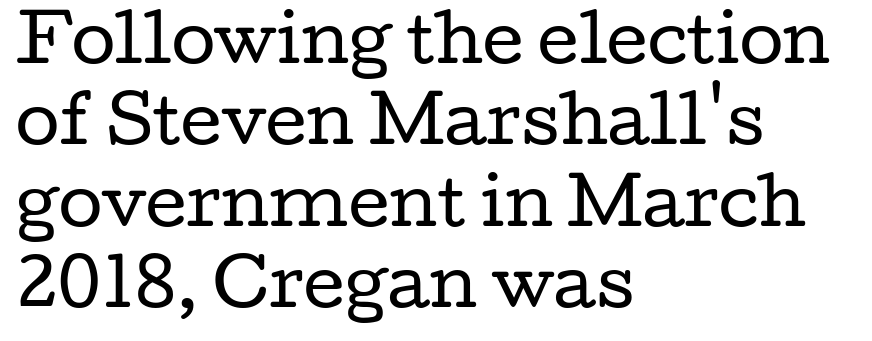
Q: Is the text bold? A: No.
Q: Is the text italic (slanted)? A: No, it is upright.
Q: Is the typeface a serif or a sans-serif typeface? A: Serif.
Q: Is the text underlined? A: No.
Q: How is the paragraph aligned? A: Left-aligned.
Q: Is the spacing between letters normal or unusually wide? A: Normal.
Q: Is the spacing between lines tight, normal or loose? A: Normal.
Q: Width (condensed, normal, or wide)? A: Wide.
Q: Stroke contrast? A: Low.
Q: x-height? A: Medium.
Q: Monospaced? A: No.
